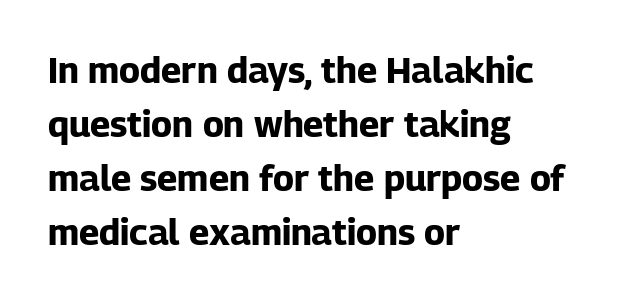
{"serif": "no", "italic": "no", "bold": "yes", "weight": "bold", "width": "normal", "stroke_contrast": "low", "x_height": "medium", "monospaced": "no", "underline": "no", "align": "left", "line_spacing": "normal", "line_spacing_ratio": 1.5, "letter_spacing": "normal", "letter_spacing_em": 0.0, "glyph_px": 36}
